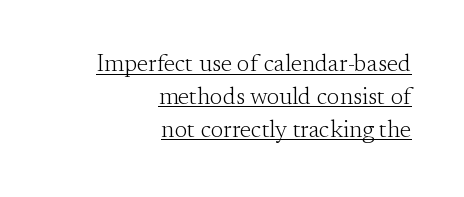
The image shows 24 px text type, upright; set right-aligned, normal line spacing (1.37x), normal letter spacing, underlined.
